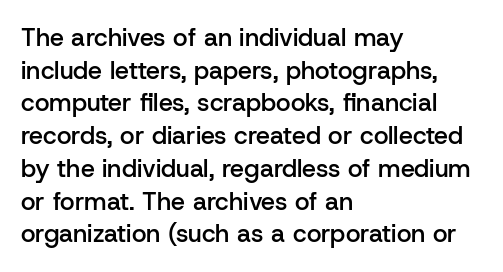
Q: Is the text bold? A: Semi-bold.
Q: Is the text italic (slanted)? A: No, it is upright.
Q: Is the text underlined? A: No.
Q: How is the paragraph aligned? A: Left-aligned.
Q: Is the spacing between letters normal or unusually wide? A: Normal.
Q: Is the spacing between lines tight, normal or loose? A: Normal.
